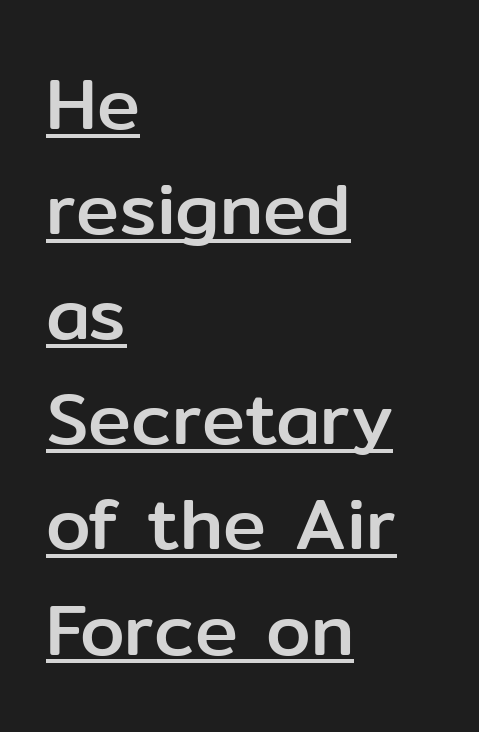
{"serif": "no", "italic": "no", "width": "normal", "stroke_contrast": "low", "x_height": "medium", "monospaced": "no", "underline": "yes", "align": "left", "line_spacing": "normal", "line_spacing_ratio": 1.46, "letter_spacing": "normal", "letter_spacing_em": 0.0, "glyph_px": 72}
